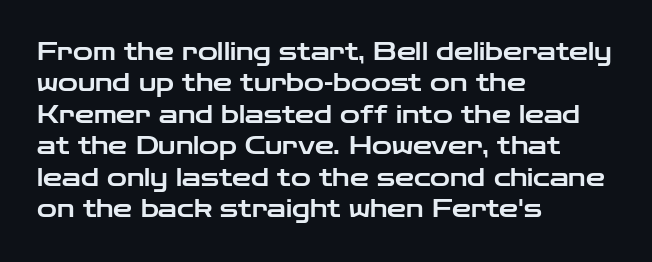
Q: Is the text italic (slanted)? A: No, it is upright.
Q: Is the text underlined? A: No.
Q: How is the paragraph aligned? A: Left-aligned.
Q: Is the spacing between letters normal or unusually wide? A: Normal.
Q: Is the spacing between lines tight, normal or loose? A: Normal.
